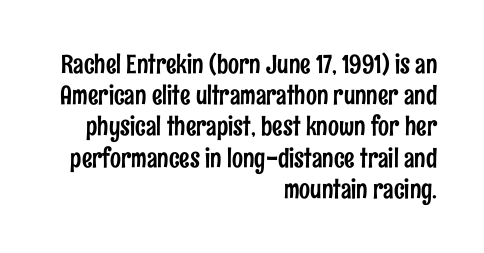
The gaps between neighbouring characters are ordinary and unremarkable. If you drew a line through each stem, it would be perfectly vertical. A bare baseline throughout the passage. This rendering uses right alignment, leaving the left contour irregular.
